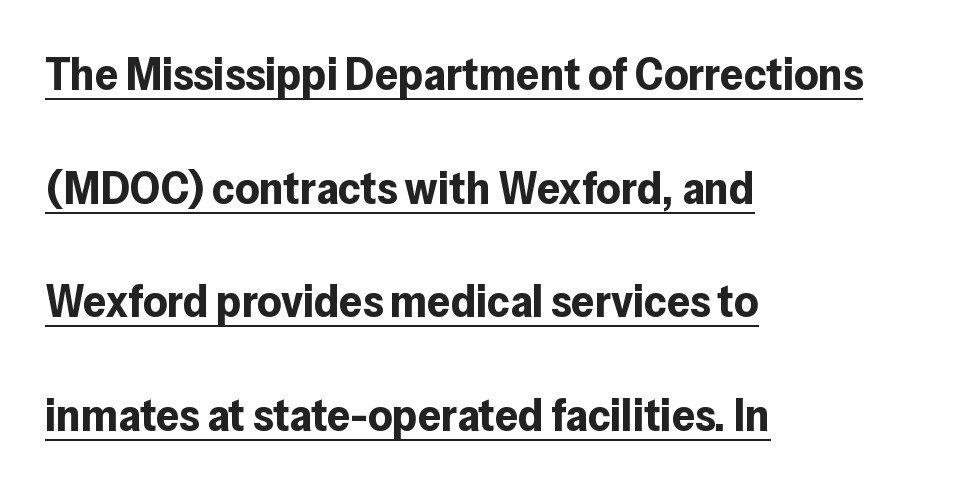
The image shows 46 px bold sans-serif type, upright; set left-aligned, loose line spacing (2.47x), normal letter spacing, underlined; low stroke contrast and a medium x-height.
